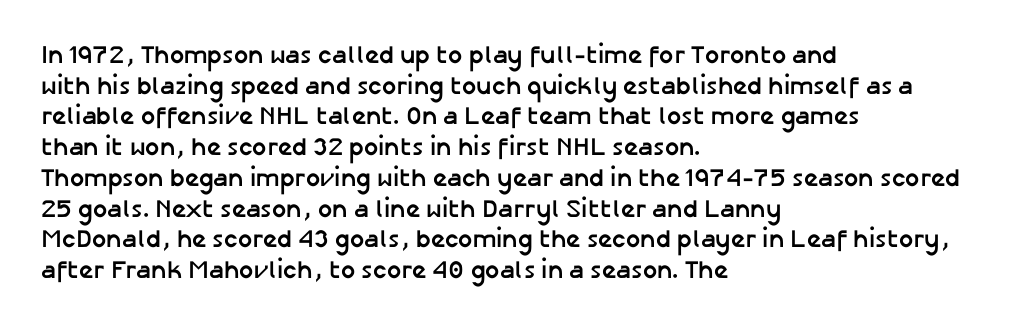
Q: Is the text bold? A: Yes.
Q: Is the text italic (slanted)? A: No, it is upright.
Q: Is the text underlined? A: No.
Q: How is the paragraph aligned? A: Left-aligned.
Q: Is the spacing between letters normal or unusually wide? A: Normal.
